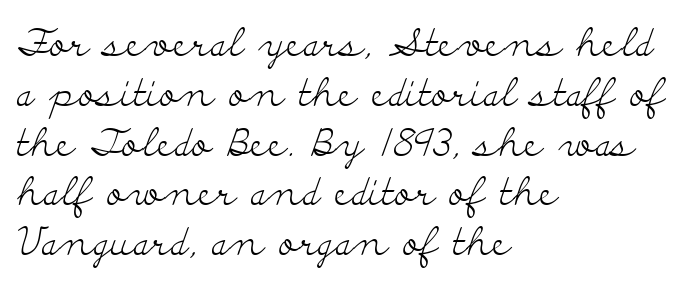
The face used here is seriffed, in the tradition of book romans. Look at the tracking — it's just the regular setting, nothing added. Stem width sits at or under what a default text font uses. Clear beneath every line of the passage. Horizontal alignment here is leftward, the default for most running prose.
